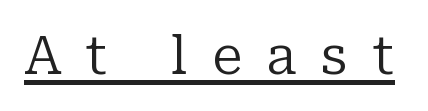
{"serif": "yes", "italic": "no", "bold": "no", "weight": "regular", "width": "normal", "stroke_contrast": "low", "x_height": "medium", "monospaced": "no", "underline": "yes", "letter_spacing": "wide", "letter_spacing_em": 0.46, "glyph_px": 53}
